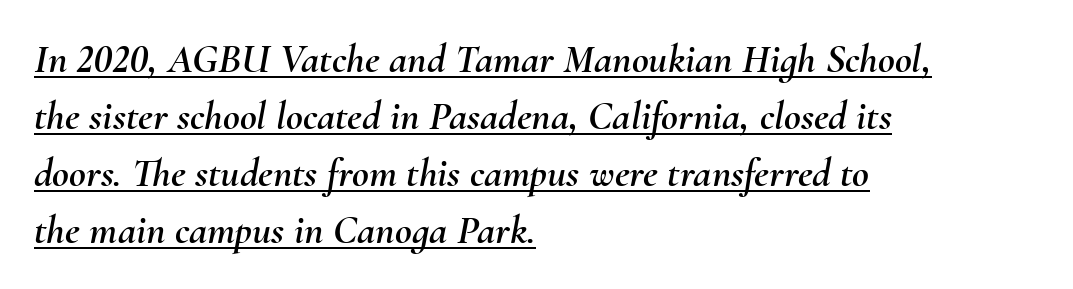
The image shows 41 px text type, italic (leaning right); set left-aligned, normal line spacing (1.39x), normal letter spacing, underlined; medium stroke contrast and a small x-height.
